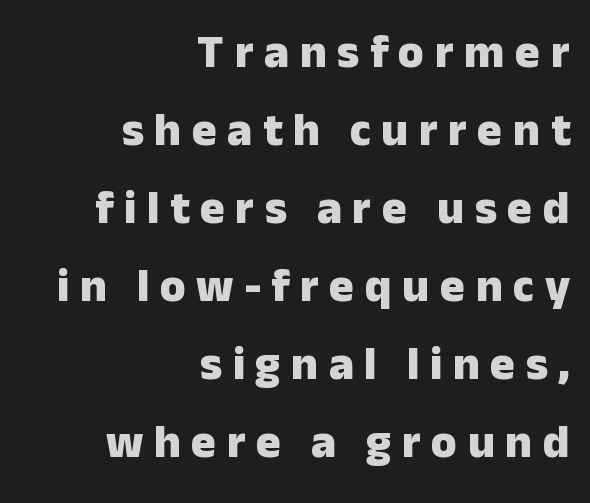
A full-strength bold gives these letters their thick strokes. The passage shown is typed in a proportional face where columns would drift. If you drew a ruler down the right edge, every line would touch it. Compared with typical paragraphs, the rows here are spaced about the same. There is plenty of visible air inserted between adjacent glyphs.
